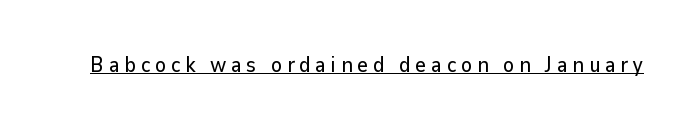
The image shows 21 px text type, upright; set unusually wide letter spacing (+0.22 em), underlined.
